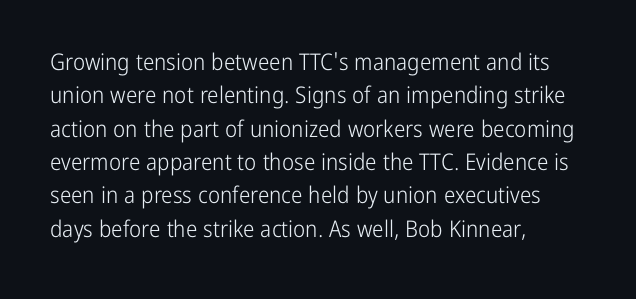
{"italic": "no", "bold": "no", "underline": "no", "align": "left", "line_spacing": "normal", "line_spacing_ratio": 1.45, "letter_spacing": "normal", "letter_spacing_em": 0.0, "glyph_px": 23}
